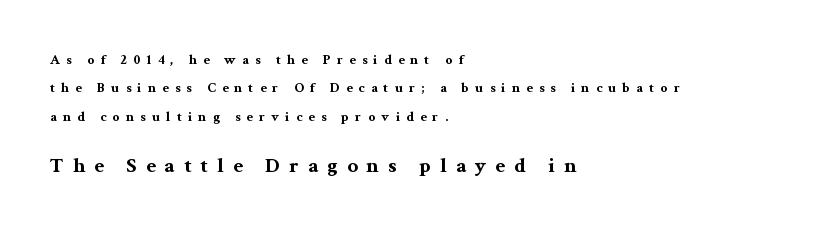
Q: Is the text bold? A: Yes.
Q: Is the text italic (slanted)? A: No, it is upright.
Q: Is the text underlined? A: No.
Q: How is the paragraph aligned? A: Left-aligned.
Q: Is the spacing between letters normal or unusually wide? A: Unusually wide.
Q: Is the spacing between lines tight, normal or loose? A: Loose.
Q: Which block of text is set in a larger size, the first (top) or the second (bottom)? A: The second (bottom) one.
